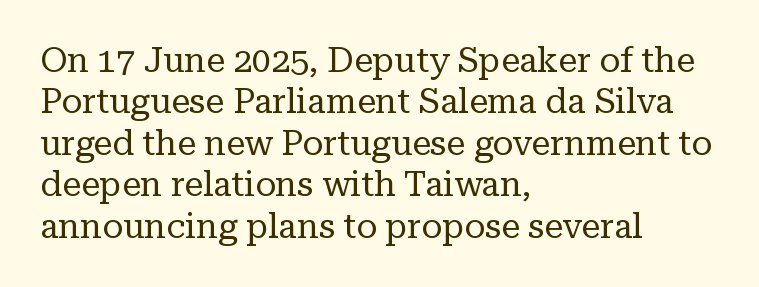
Q: Is the text bold? A: No.
Q: Is the text italic (slanted)? A: No, it is upright.
Q: Is the typeface a serif or a sans-serif typeface? A: Serif.
Q: Is the text underlined? A: No.
Q: How is the paragraph aligned? A: Left-aligned.
Q: Is the spacing between letters normal or unusually wide? A: Normal.
Q: Width (condensed, normal, or wide)? A: Normal.
Q: Stroke contrast? A: Low.
Q: x-height? A: Medium.
Q: Monospaced? A: No.
